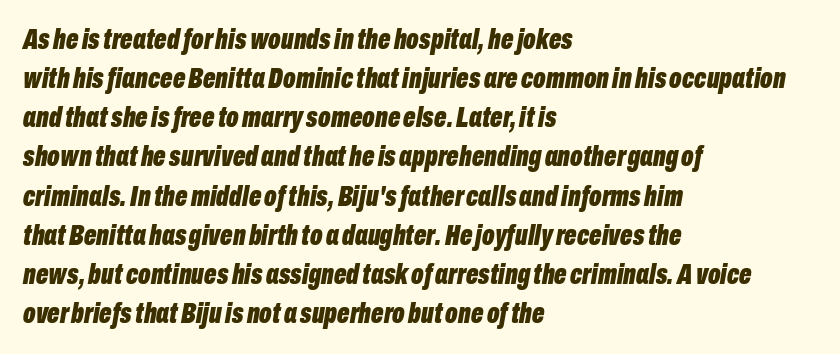
Q: Is the text bold? A: Yes.
Q: Is the text italic (slanted)? A: Yes, it leans right by about 10 degrees.
Q: Is the text underlined? A: No.
Q: How is the paragraph aligned? A: Left-aligned.
Q: Is the spacing between letters normal or unusually wide? A: Normal.
Q: Is the spacing between lines tight, normal or loose? A: Normal.
Q: Width (condensed, normal, or wide)? A: Condensed.
Q: Stroke contrast? A: Low.
Q: x-height? A: Medium.
Q: Monospaced? A: No.
